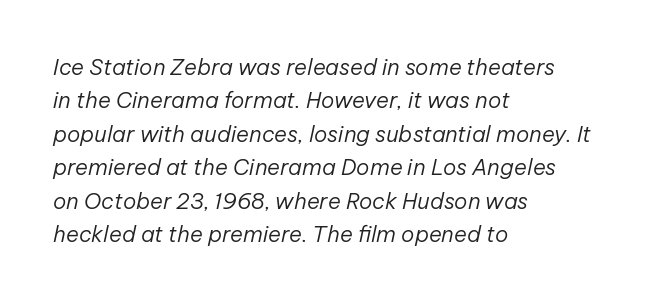
Observe the lean: these are italic letterforms. Stroke thickness stays within the range of a standard reading face or lighter. Horizontal alignment here is leftward, the default for most running prose. Default kerning and tracking; the words read as compact shapes. The gap between lines stays unmarked. The rendering uses a moderate line-height, typical for paragraphs.
